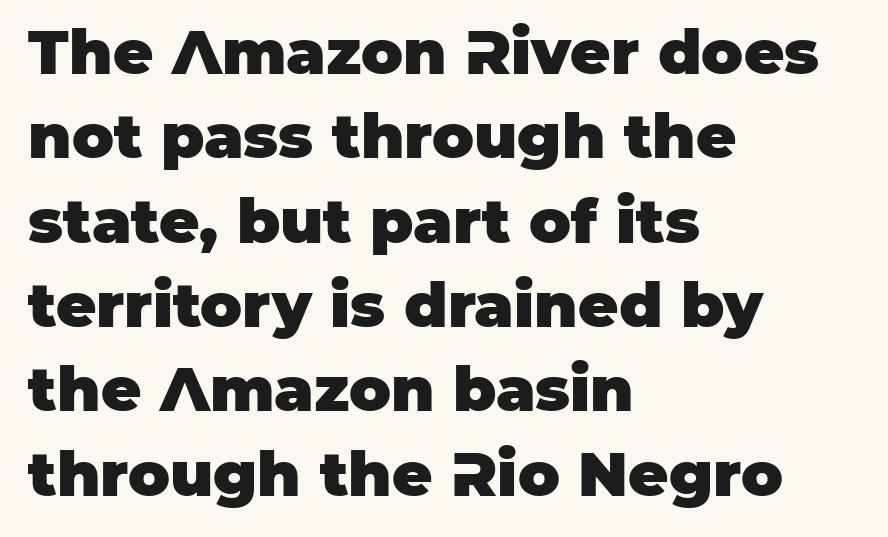
Q: Is the text bold? A: Yes.
Q: Is the text italic (slanted)? A: No, it is upright.
Q: Is the typeface a serif or a sans-serif typeface? A: Sans-serif.
Q: Is the text underlined? A: No.
Q: How is the paragraph aligned? A: Left-aligned.
Q: Is the spacing between letters normal or unusually wide? A: Normal.
Q: Is the spacing between lines tight, normal or loose? A: Normal.
Q: Width (condensed, normal, or wide)? A: Normal.
Q: Stroke contrast? A: Low.
Q: x-height? A: Large.
Q: Monospaced? A: No.
